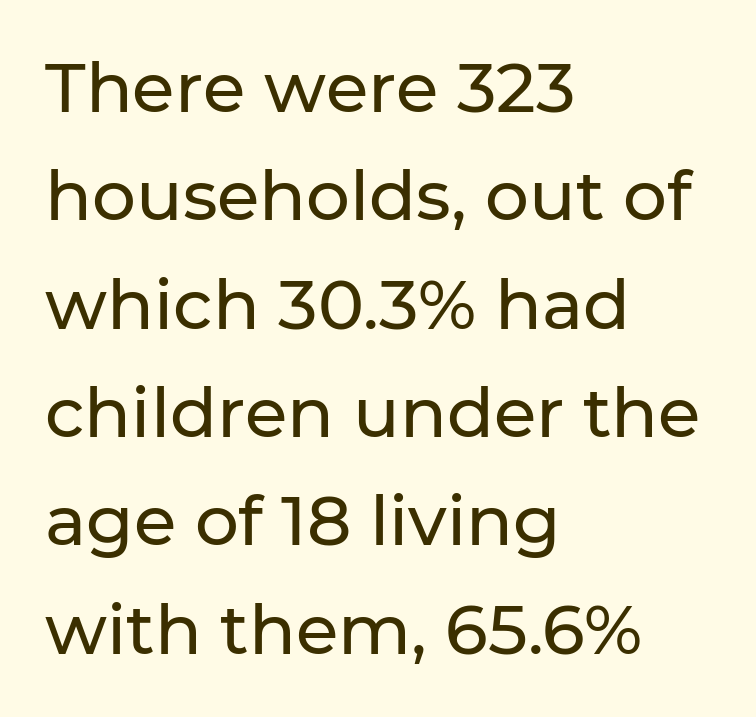
The letters carry no serifs — their stems end cleanly without finishing strokes. Honestly, the letter spacing is just normal — you wouldn't notice it. The passage shown stacks its lines at a standard gap. These lines are rendered in a variable-pitch font.
